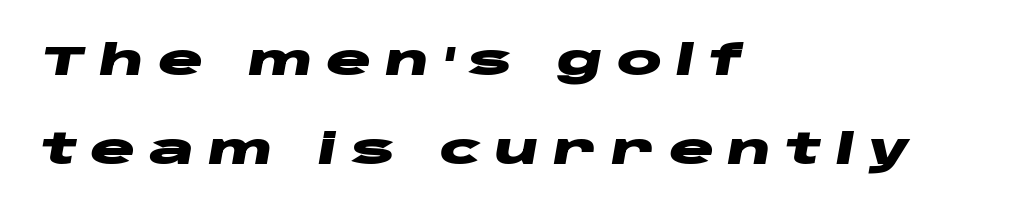
The image shows 42 px heavy, wide type, italic (leaning right); set left-aligned, loose line spacing (2.12x), unusually wide letter spacing (+0.32 em), not underlined; low stroke contrast and a large x-height.
